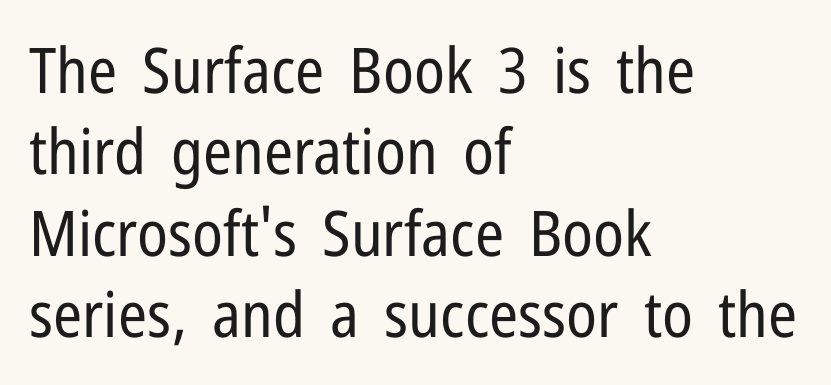
{"serif": "no", "italic": "no", "bold": "no", "weight": "regular", "width": "condensed", "stroke_contrast": "low", "x_height": "medium", "monospaced": "no", "underline": "no", "align": "left", "line_spacing": "normal", "line_spacing_ratio": 1.29, "letter_spacing": "normal", "letter_spacing_em": 0.0, "glyph_px": 63}
